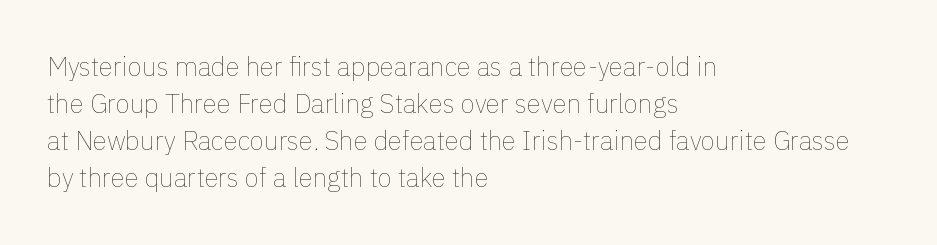
Rule under the text: the space is simply empty. The tracking reads as untouched default to a designer's eye. Compared with a typical body face, this is equally light or lighter still. A student would call this left alignment; a typographer would say flush left, rag right. The rows are spaced the way most documents space them.
